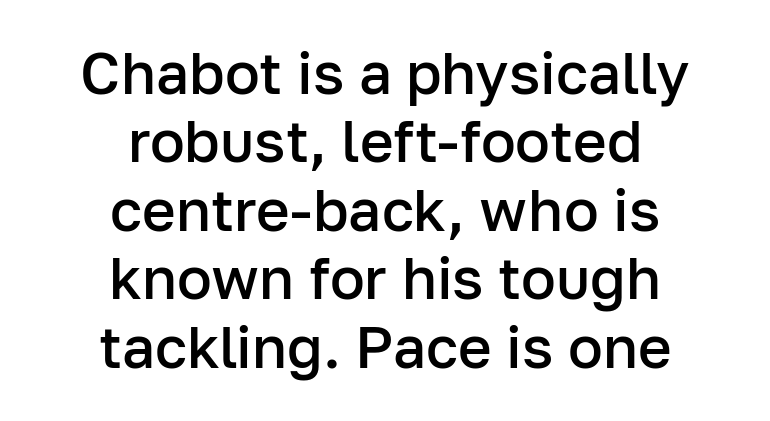
{"serif": "no", "italic": "no", "bold": "semi", "weight": "semibold", "width": "normal", "stroke_contrast": "low", "x_height": "medium", "monospaced": "no", "underline": "no", "align": "center", "line_spacing_ratio": 1.18, "letter_spacing": "normal", "letter_spacing_em": 0.0, "glyph_px": 58}
